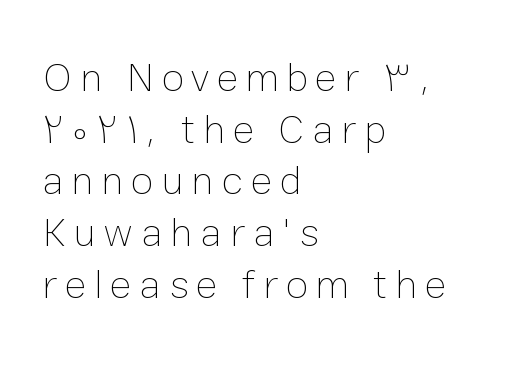
{"italic": "no", "bold": "no", "weight": "thin", "width": "normal", "stroke_contrast": "low", "x_height": "medium", "monospaced": "no", "underline": "no", "align": "left", "line_spacing": "normal", "line_spacing_ratio": 1.26, "glyph_px": 41}
